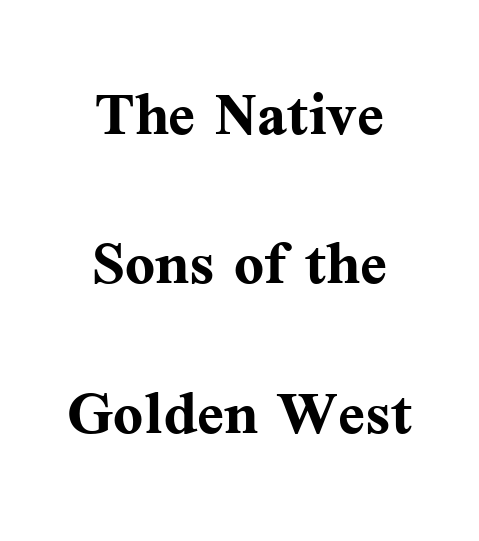
{"serif": "yes", "italic": "no", "bold": "yes", "weight": "semibold", "width": "normal", "stroke_contrast": "medium", "x_height": "medium", "monospaced": "no", "underline": "no", "align": "center", "line_spacing_ratio": 1.89, "letter_spacing": "normal", "letter_spacing_em": 0.0, "glyph_px": 79}
